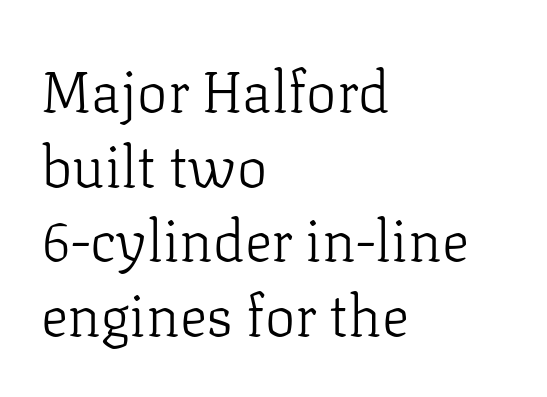
The image shows 57 px light serif type, upright; set left-aligned, normal line spacing (1.31x), normal letter spacing, not underlined; low stroke contrast and a medium x-height.
